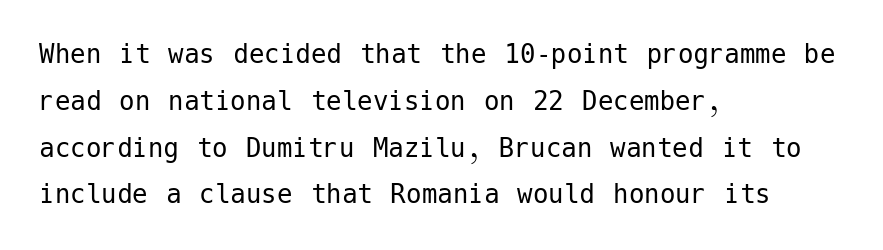
How would I describe the line gaps? Plain and ordinary. Ascenders rise straight up at ninety degrees. Heft: none added — not bold. Left-aligned paragraph, ragged on the right. Nope, no serifs anywhere on these letters.
